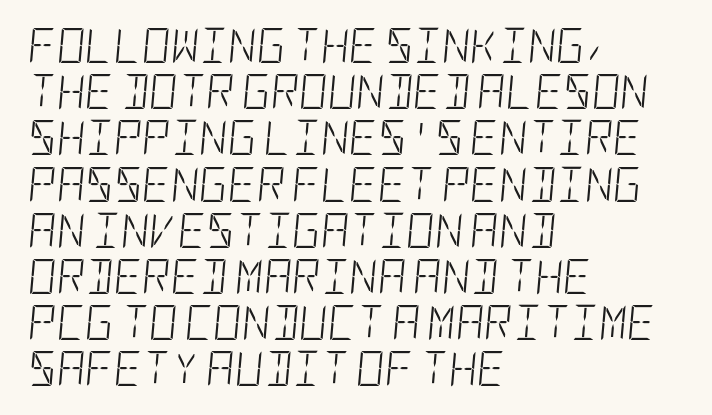
{"italic": "yes", "lean": "right", "slant_degrees": 5, "bold": "no", "weight": "light", "width": "condensed", "stroke_contrast": "low", "x_height": "large", "underline": "no", "align": "left", "line_spacing": "normal", "line_spacing_ratio": 1.32, "letter_spacing": "normal", "letter_spacing_em": 0.0, "glyph_px": 35}
